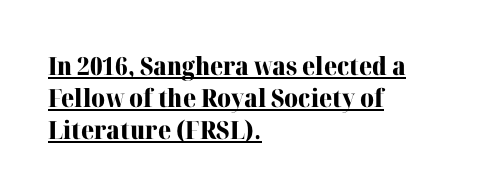
The image shows 25 px bold type, upright; set left-aligned, normal line spacing (1.28x), normal letter spacing, underlined.
